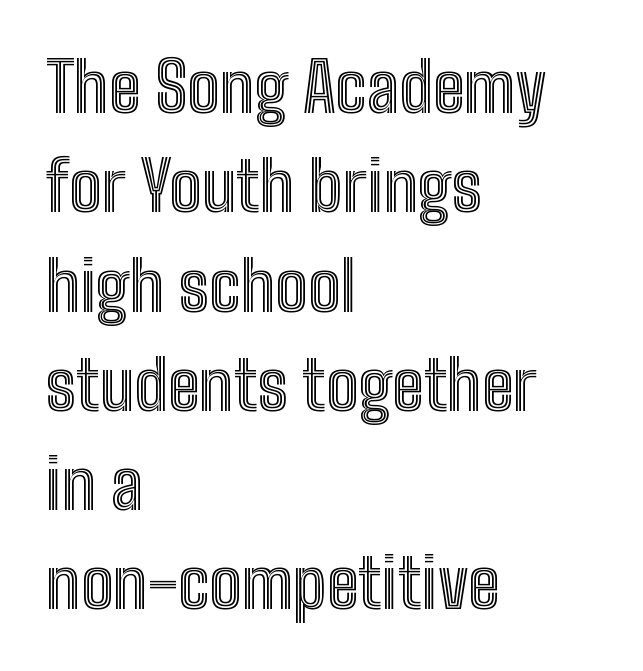
Q: Is the text italic (slanted)? A: No, it is upright.
Q: Is the text underlined? A: No.
Q: How is the paragraph aligned? A: Left-aligned.
Q: Is the spacing between letters normal or unusually wide? A: Normal.
Q: Is the spacing between lines tight, normal or loose? A: Normal.
Q: Width (condensed, normal, or wide)? A: Condensed.
Q: x-height? A: Medium.
Q: Monospaced? A: No.
